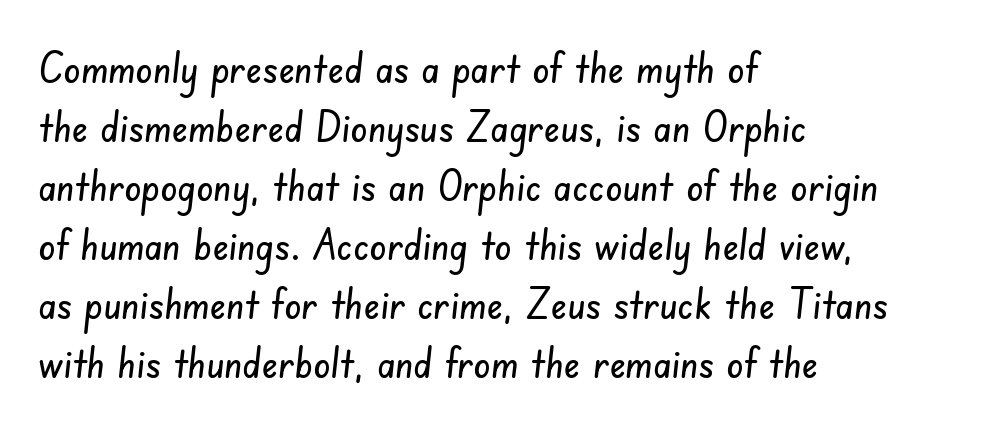
The image shows 43 px condensed sans-serif type; set left-aligned, normal line spacing (1.37x), normal letter spacing, not underlined; low stroke contrast and a small x-height.
